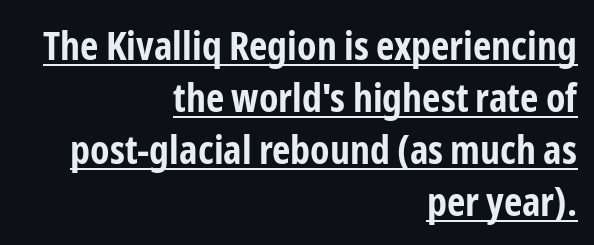
{"serif": "no", "italic": "no", "bold": "yes", "weight": "bold", "width": "condensed", "stroke_contrast": "low", "x_height": "medium", "monospaced": "no", "underline": "yes", "align": "right", "line_spacing": "normal", "line_spacing_ratio": 1.3, "letter_spacing": "normal", "letter_spacing_em": 0.0, "glyph_px": 40}
